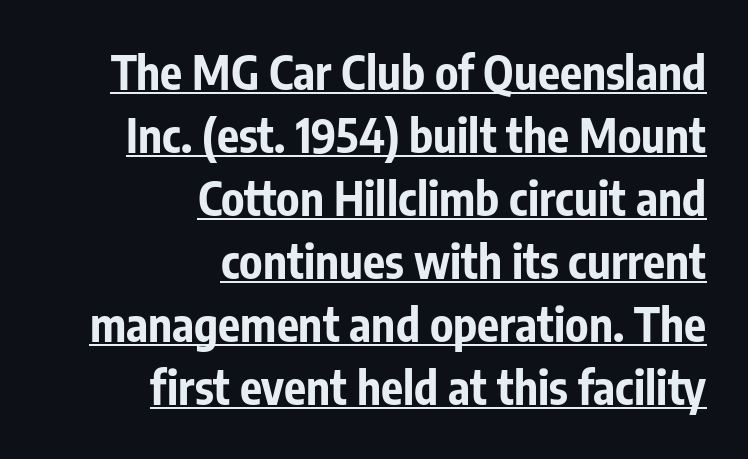
{"serif": "no", "italic": "no", "bold": "yes", "weight": "bold", "width": "condensed", "stroke_contrast": "low", "x_height": "medium", "monospaced": "no", "underline": "yes", "align": "right", "line_spacing": "normal", "line_spacing_ratio": 1.37, "letter_spacing": "normal", "letter_spacing_em": 0.0, "glyph_px": 46}
